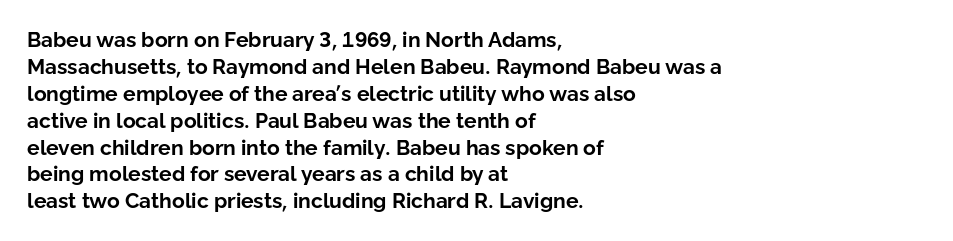
{"italic": "no", "bold": "yes", "underline": "no", "align": "left", "line_spacing": "normal", "line_spacing_ratio": 1.28, "letter_spacing": "normal", "letter_spacing_em": 0.0, "glyph_px": 21}
